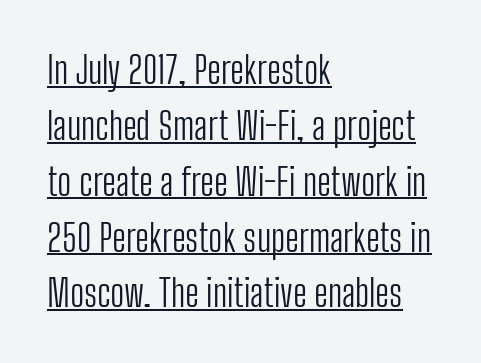
Q: Is the text bold? A: No.
Q: Is the text italic (slanted)? A: No, it is upright.
Q: Is the typeface a serif or a sans-serif typeface? A: Sans-serif.
Q: Is the text underlined? A: Yes.
Q: How is the paragraph aligned? A: Left-aligned.
Q: Is the spacing between letters normal or unusually wide? A: Normal.
Q: Is the spacing between lines tight, normal or loose? A: Normal.
Q: Width (condensed, normal, or wide)? A: Condensed.
Q: Stroke contrast? A: Low.
Q: x-height? A: Medium.
Q: Monospaced? A: No.
